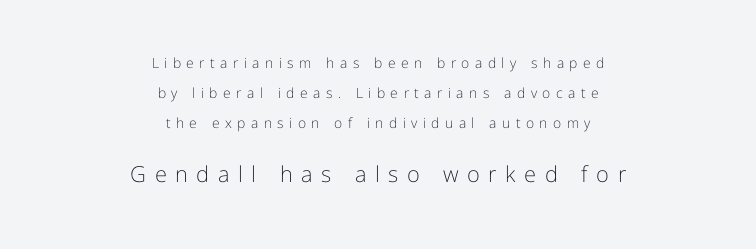
Q: Is the text bold? A: No.
Q: Is the text italic (slanted)? A: No, it is upright.
Q: Is the text underlined? A: No.
Q: How is the paragraph aligned? A: Centered.
Q: Is the spacing between letters normal or unusually wide? A: Unusually wide.
Q: Is the spacing between lines tight, normal or loose? A: Loose.
Q: Which block of text is set in a larger size, the first (top) or the second (bottom)? A: The second (bottom) one.
